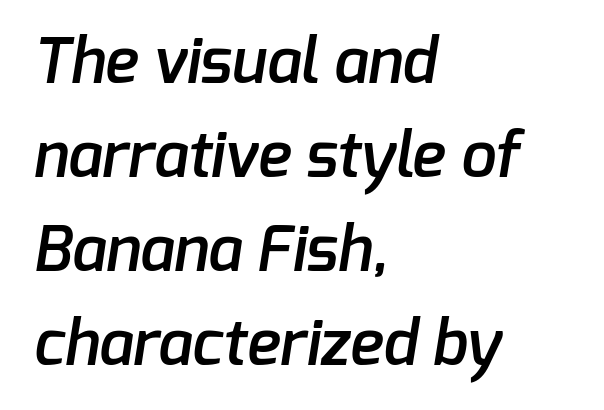
Q: Is the text bold? A: Semi-bold.
Q: Is the typeface a serif or a sans-serif typeface? A: Sans-serif.
Q: Is the text underlined? A: No.
Q: How is the paragraph aligned? A: Left-aligned.
Q: Is the spacing between letters normal or unusually wide? A: Normal.
Q: Is the spacing between lines tight, normal or loose? A: Normal.
Q: Width (condensed, normal, or wide)? A: Normal.
Q: Stroke contrast? A: Low.
Q: x-height? A: Medium.
Q: Monospaced? A: No.
